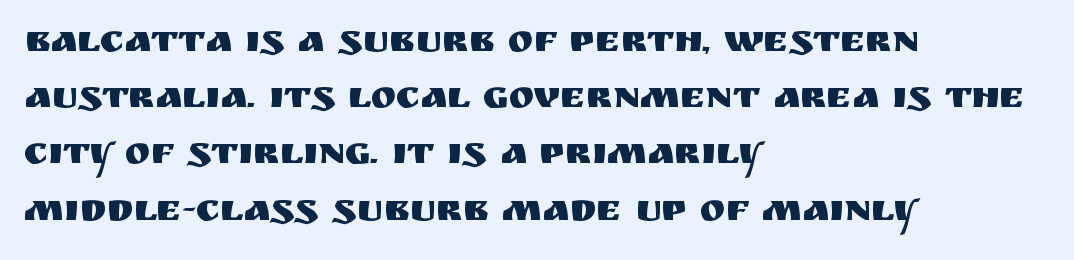
{"serif": "no", "italic": "no", "width": "normal", "stroke_contrast": "medium", "x_height": "large", "monospaced": "no", "underline": "no", "align": "left", "line_spacing": "normal", "line_spacing_ratio": 1.48, "letter_spacing": "normal", "letter_spacing_em": 0.0, "glyph_px": 38}
